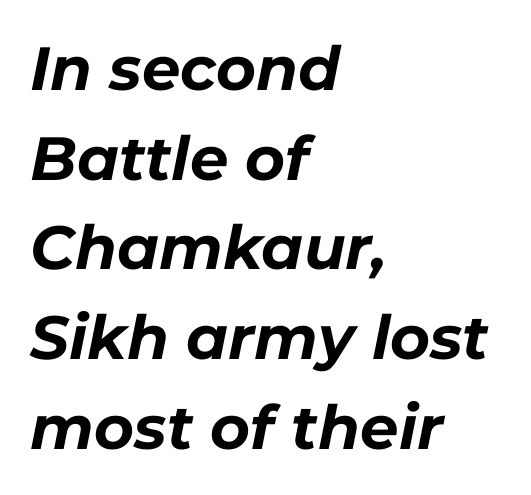
The image shows 61 px bold type, italic (leaning right); set left-aligned, normal line spacing (1.47x), normal letter spacing, not underlined; low stroke contrast and a medium x-height.
